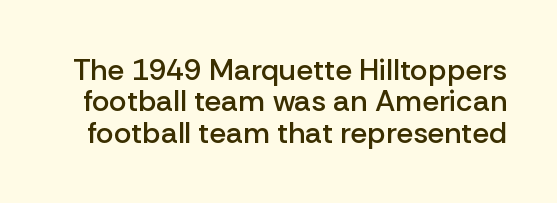
Think of a printed novel: that variable character pitch is what you see here. What stands out about the letter spacing? Nothing — it is the standard amount. Does the type have serifs? No, each stem ends abruptly. No word sits above an underline. Quick note: not italic, upright.
